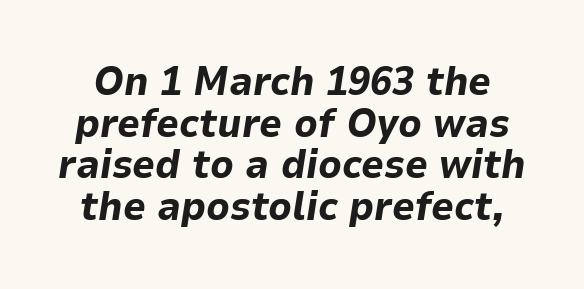
Q: Is the text bold? A: Yes.
Q: Is the text italic (slanted)? A: Yes, it leans right by about 9 degrees.
Q: Is the text underlined? A: No.
Q: Is the spacing between letters normal or unusually wide? A: Normal.
Q: Is the spacing between lines tight, normal or loose? A: Tight.
Q: Width (condensed, normal, or wide)? A: Normal.
Q: Stroke contrast? A: Low.
Q: x-height? A: Medium.
Q: Monospaced? A: No.
